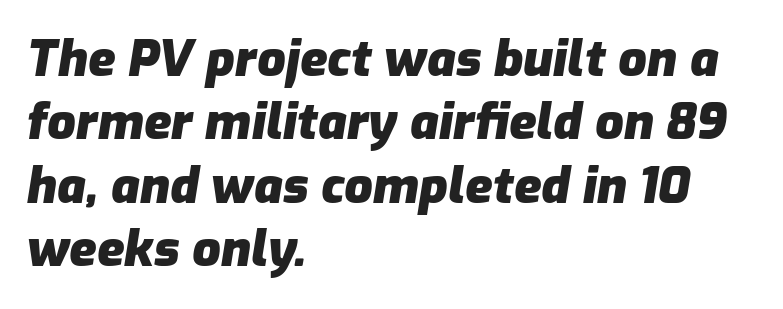
You'd pick this weight for a headline — it's a proper bold. The words here are not underlined. Emphasis-style slanted type is in use. The letters advance in unequal steps, a hallmark of proportional type. Whoever set this chose a conventional vertical rhythm.
